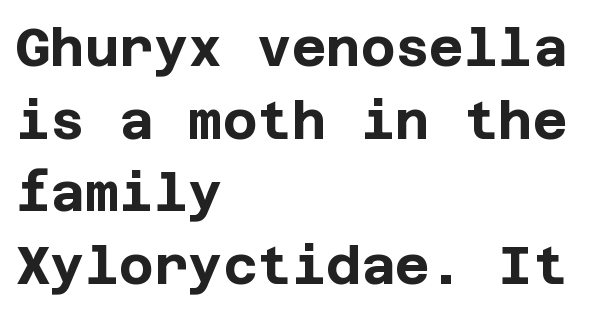
The space beneath each line is pristine and unruled. Chunky letters — that's bold for sure. The type sits square on the baseline with zero lean. This rendering leaves character spacing at its baseline value. Line beginnings align vertically; line endings do not. Leading matches the norm, producing a regular column.
